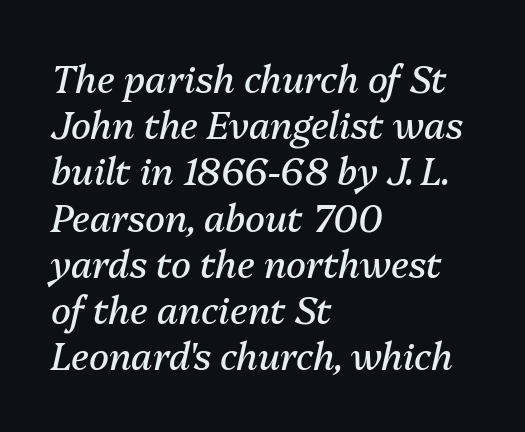
{"italic": "yes", "lean": "right", "slant_degrees": 13, "bold": "no", "weight": "regular", "width": "normal", "stroke_contrast": "medium", "x_height": "medium", "monospaced": "no", "underline": "no", "align": "left", "line_spacing": "normal", "line_spacing_ratio": 1.25, "letter_spacing": "normal", "letter_spacing_em": 0.0, "glyph_px": 37}
